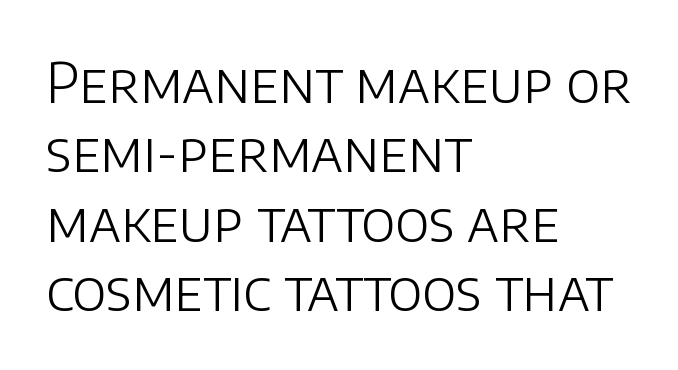
{"serif": "no", "italic": "no", "bold": "no", "weight": "light", "width": "normal", "stroke_contrast": "low", "x_height": "large", "monospaced": "no", "underline": "no", "align": "left", "line_spacing": "normal", "line_spacing_ratio": 1.26, "letter_spacing": "normal", "letter_spacing_em": 0.0, "glyph_px": 55}
